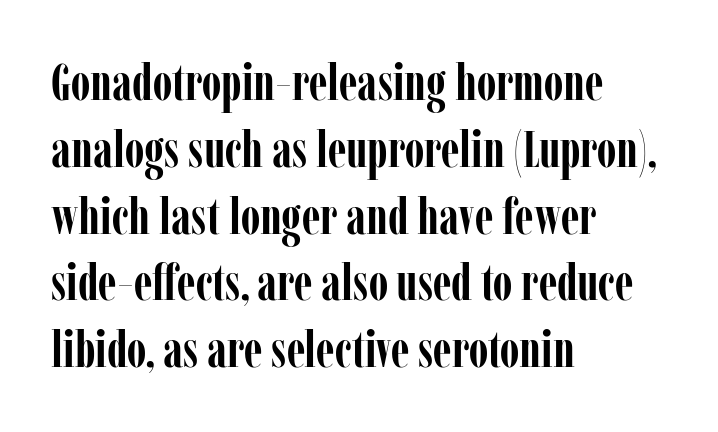
The image shows 51 px semibold, condensed serif type, upright; set left-aligned, normal line spacing (1.31x), normal letter spacing, not underlined; low stroke contrast and a medium x-height.
